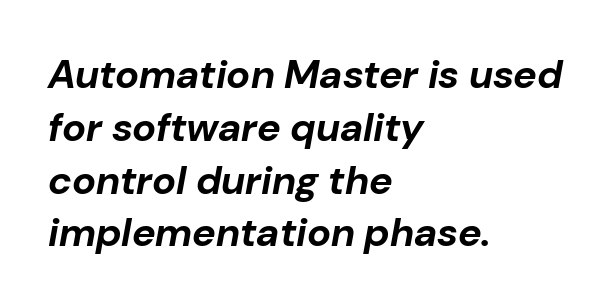
The image shows 40 px bold type, italic (leaning right); set left-aligned, normal line spacing (1.32x), normal letter spacing, not underlined; low stroke contrast and a medium x-height.
